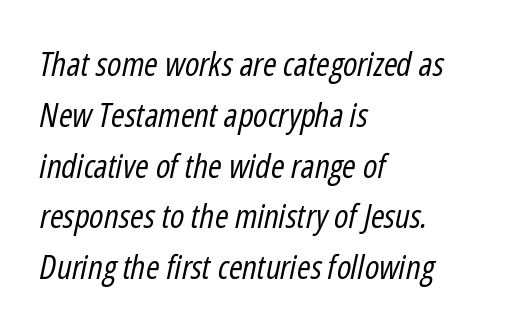
Q: Is the text bold? A: No.
Q: Is the text italic (slanted)? A: Yes, it leans right by about 12 degrees.
Q: Is the text underlined? A: No.
Q: How is the paragraph aligned? A: Left-aligned.
Q: Is the spacing between letters normal or unusually wide? A: Normal.
Q: Is the spacing between lines tight, normal or loose? A: Normal.
Q: Width (condensed, normal, or wide)? A: Condensed.
Q: Stroke contrast? A: Low.
Q: x-height? A: Medium.
Q: Monospaced? A: No.
